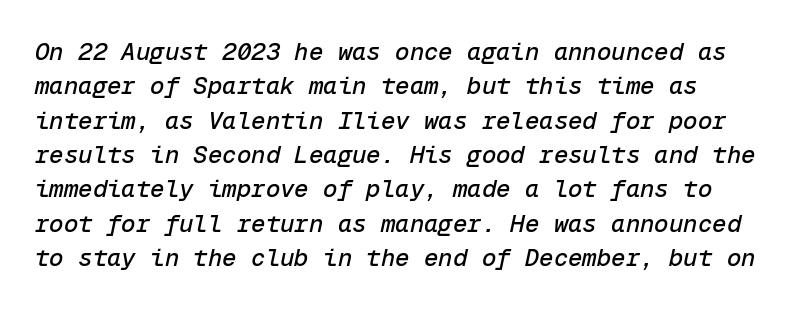
{"italic": "yes", "lean": "right", "slant_degrees": 12, "underline": "no", "line_spacing": "normal", "line_spacing_ratio": 1.43, "letter_spacing": "normal", "letter_spacing_em": 0.0, "glyph_px": 24}
